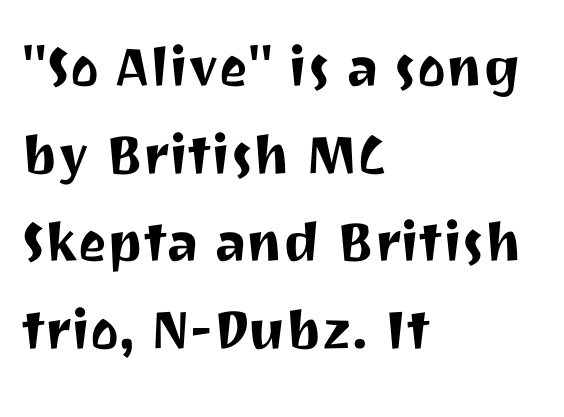
Underline: absent. Summary of vertical rhythm: regular, with standard interline spacing. The lettering stays uniformly vertical, giving the passage a roman look. No extra tracking has been applied to these lines. The font family rendered here belongs to the sans-serif group. Think of a printed novel: that variable character pitch is what you see here.
